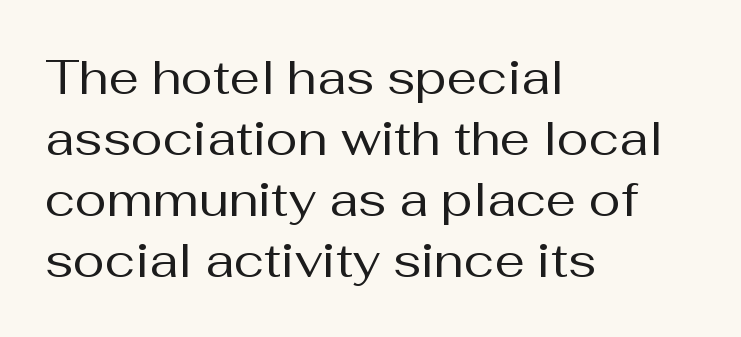
There is no visible air inserted between adjacent glyphs. Typographically, this falls in the sans-serif category. Whoever set this chose a conventional vertical rhythm. Does the lettering tilt? It doesn't — this is upright. Do the characters align in a grid? No, the font is proportional. Horizontally, the lines are justified to the leading edge only.
